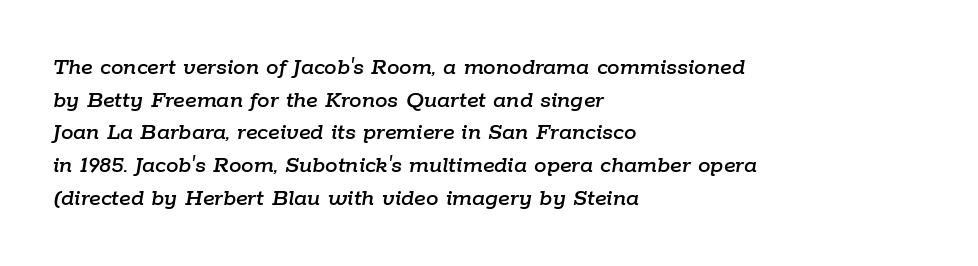
Q: Is the text italic (slanted)? A: Yes, it leans right by about 9 degrees.
Q: Is the text underlined? A: No.
Q: How is the paragraph aligned? A: Left-aligned.
Q: Is the spacing between letters normal or unusually wide? A: Normal.
Q: Is the spacing between lines tight, normal or loose? A: Normal.
